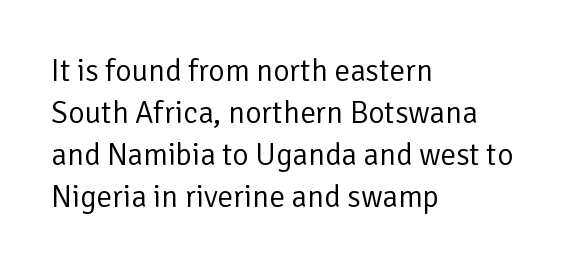
The image shows 31 px regular-weight sans-serif type, upright; set left-aligned, normal line spacing (1.36x), normal letter spacing, not underlined; low stroke contrast and a medium x-height.
